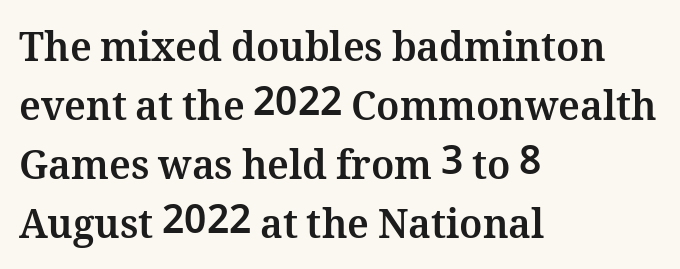
This rendering features lettering with no underline. The passage shown has conventional tracking throughout. The compositor pushed each line to the left boundary. Italic? Not at all — the glyphs are vertical.
